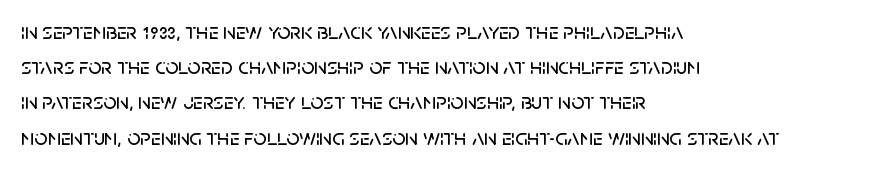
The image shows 23 px text type, upright; set left-aligned, normal line spacing (1.53x), normal letter spacing, not underlined.
